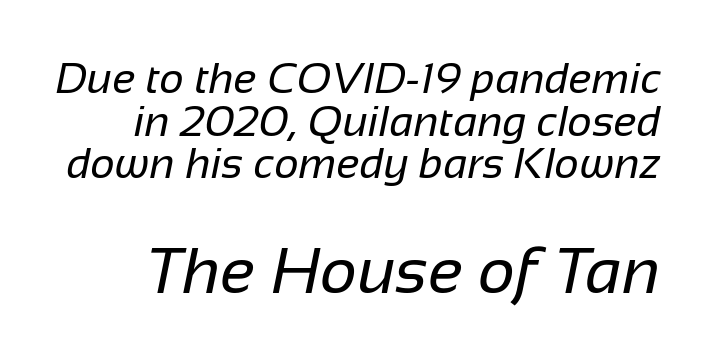
Q: Is the text bold? A: No.
Q: Is the typeface a serif or a sans-serif typeface? A: Sans-serif.
Q: Is the text underlined? A: No.
Q: Is the spacing between letters normal or unusually wide? A: Normal.
Q: Is the spacing between lines tight, normal or loose? A: Tight.
Q: Which block of text is set in a larger size, the first (top) or the second (bottom)? A: The second (bottom) one.
Q: Width (condensed, normal, or wide)? A: Normal.
Q: Stroke contrast? A: Low.
Q: x-height? A: Medium.
Q: Monospaced? A: No.
